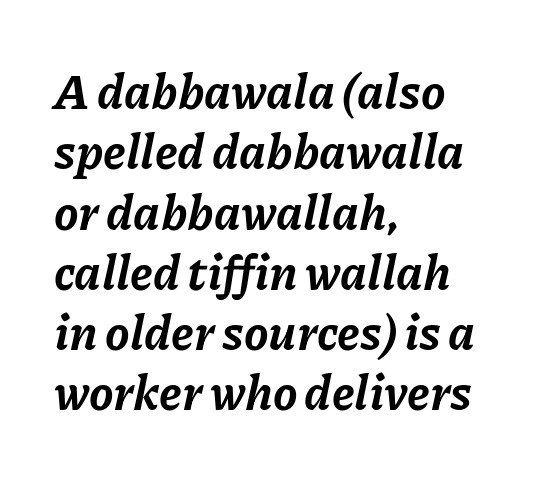
Q: Is the text bold? A: Yes.
Q: Is the text italic (slanted)? A: Yes, it leans right by about 11 degrees.
Q: Is the text underlined? A: No.
Q: How is the paragraph aligned? A: Left-aligned.
Q: Is the spacing between letters normal or unusually wide? A: Normal.
Q: Width (condensed, normal, or wide)? A: Normal.
Q: Stroke contrast? A: Low.
Q: x-height? A: Medium.
Q: Monospaced? A: No.
